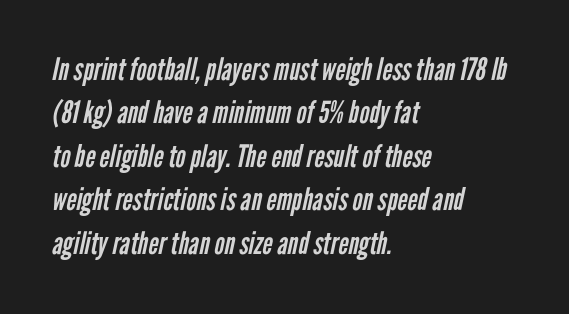
Q: Is the text bold? A: No.
Q: Is the typeface a serif or a sans-serif typeface? A: Sans-serif.
Q: Is the text underlined? A: No.
Q: How is the paragraph aligned? A: Left-aligned.
Q: Is the spacing between letters normal or unusually wide? A: Normal.
Q: Is the spacing between lines tight, normal or loose? A: Normal.
Q: Width (condensed, normal, or wide)? A: Condensed.
Q: Stroke contrast? A: Low.
Q: x-height? A: Medium.
Q: Monospaced? A: No.
